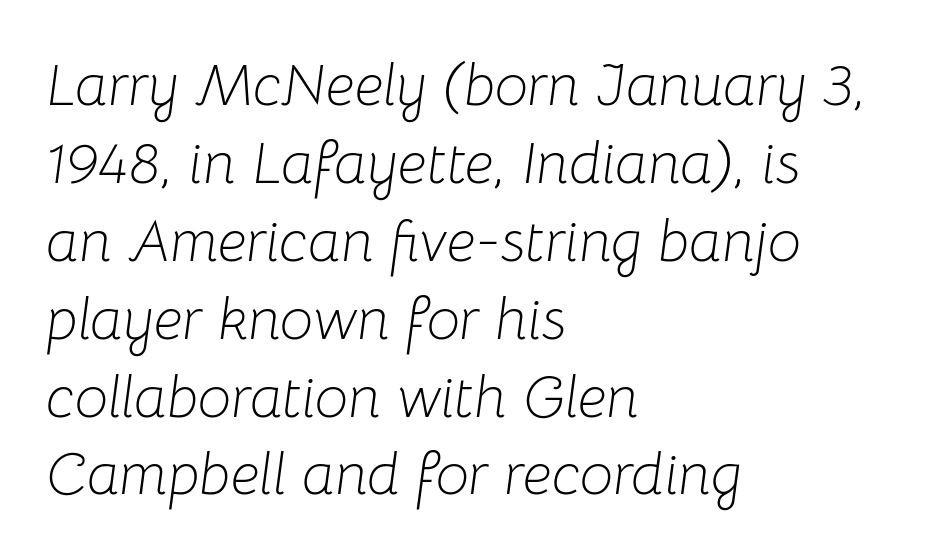
These lines keep a tight, regular rhythm from letter to letter. The face used here is proportionally spaced, like ordinary book or web type. The whole block is typeset with a tilt. Stems and bowls with no extra thickness — not bold. The passage is arranged the way most books set body copy — flush left.
